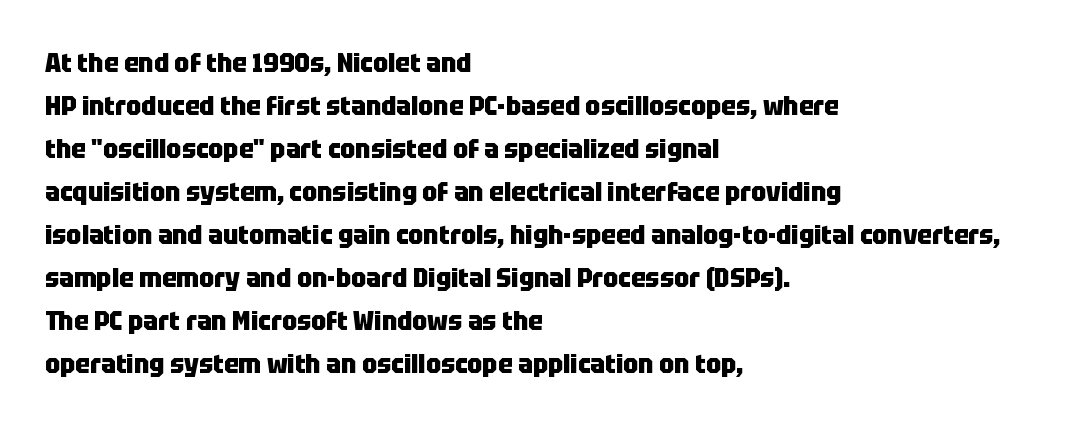
Q: Is the text bold? A: Yes.
Q: Is the text italic (slanted)? A: No, it is upright.
Q: Is the text underlined? A: No.
Q: How is the paragraph aligned? A: Left-aligned.
Q: Is the spacing between letters normal or unusually wide? A: Normal.
Q: Is the spacing between lines tight, normal or loose? A: Normal.
